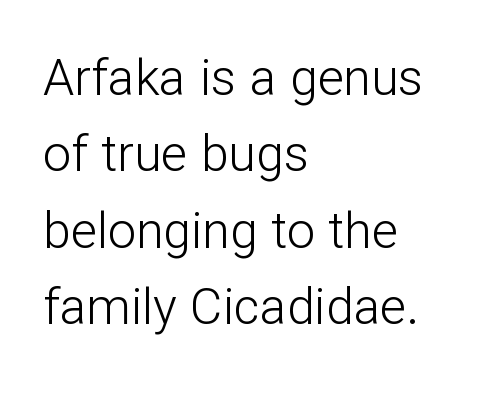
Regarding leading, the lines here are spaced in the standard way. Clear beneath every line of the passage. Unlike a traditional serif, this face leaves its strokes unadorned. These lines are set flush left with a ragged right edge. The rendering uses natural spacing where letterforms have individual widths.
